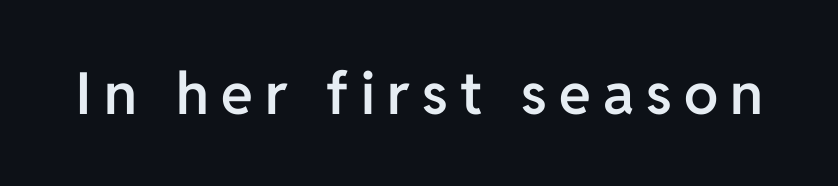
The image shows 58 px semibold sans-serif type, upright; set unusually wide letter spacing (+0.21 em), not underlined; low stroke contrast and a medium x-height.
